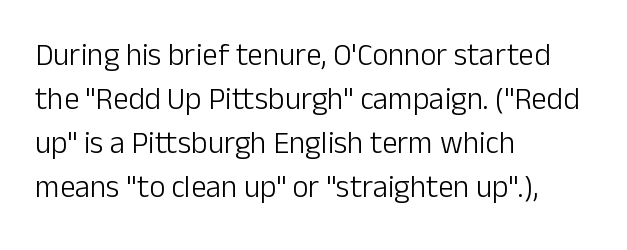
{"serif": "no", "italic": "no", "bold": "no", "weight": "light", "width": "normal", "stroke_contrast": "low", "x_height": "medium", "monospaced": "no", "underline": "no", "align": "left", "line_spacing": "normal", "line_spacing_ratio": 1.42, "letter_spacing": "normal", "letter_spacing_em": 0.0, "glyph_px": 31}
